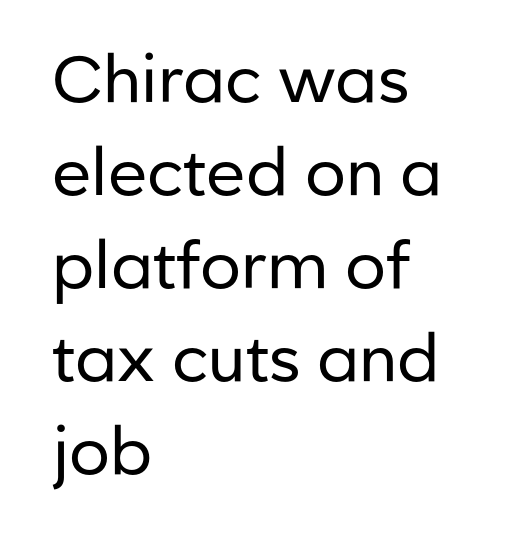
You could not count columns in this text — the font is proportionally spaced. Which margin do the lines hug? The left one — the right edge is uneven. The rows are spaced the way most documents space them. The type family on display is of the sans-serif kind.
